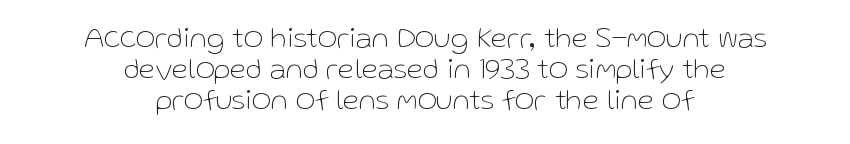
Q: Is the text bold? A: No.
Q: Is the text italic (slanted)? A: No, it is upright.
Q: Is the typeface a serif or a sans-serif typeface? A: Sans-serif.
Q: Is the text underlined? A: No.
Q: How is the paragraph aligned? A: Centered.
Q: Is the spacing between letters normal or unusually wide? A: Normal.
Q: Is the spacing between lines tight, normal or loose? A: Tight.
Q: Width (condensed, normal, or wide)? A: Normal.
Q: Stroke contrast? A: Low.
Q: x-height? A: Medium.
Q: Monospaced? A: No.
